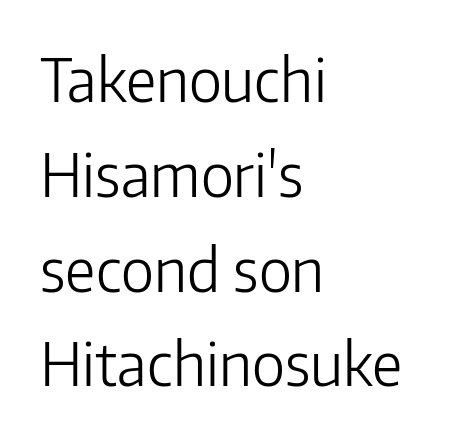
The image shows 60 px light sans-serif type, upright; set left-aligned, normal line spacing (1.58x), normal letter spacing, not underlined; low stroke contrast and a medium x-height.
